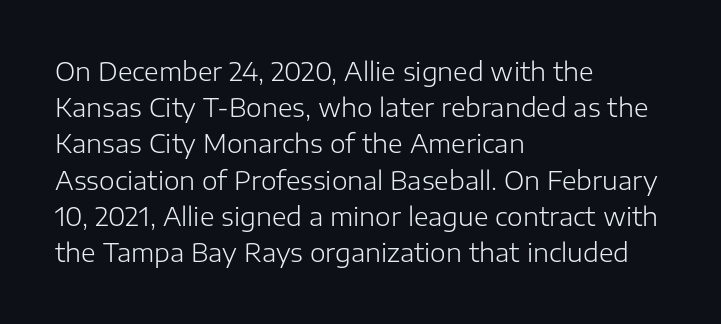
Q: Is the text bold? A: No.
Q: Is the text italic (slanted)? A: No, it is upright.
Q: Is the text underlined? A: No.
Q: How is the paragraph aligned? A: Left-aligned.
Q: Is the spacing between letters normal or unusually wide? A: Normal.
Q: Is the spacing between lines tight, normal or loose? A: Normal.
